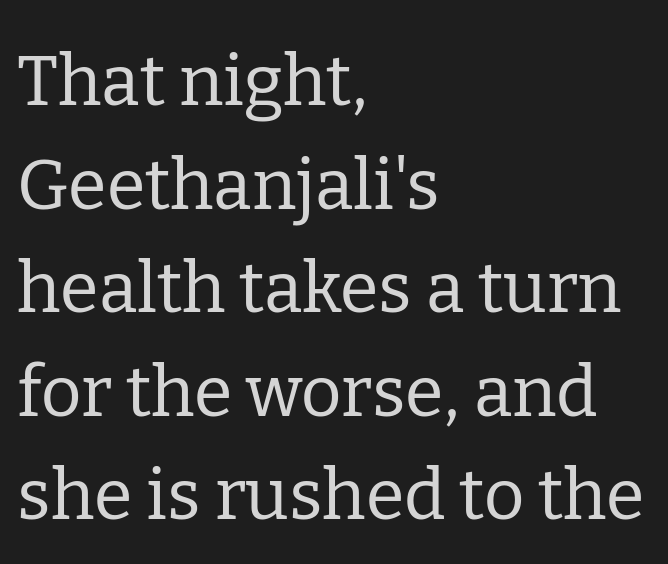
The image shows 70 px regular-weight serif type, upright; set left-aligned, normal line spacing (1.48x), normal letter spacing, not underlined; low stroke contrast and a medium x-height.
